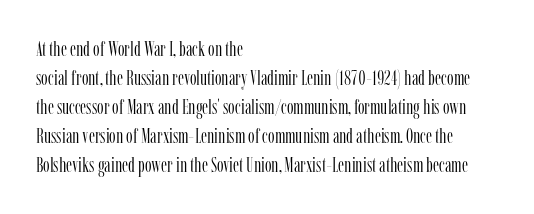
Q: Is the text bold? A: No.
Q: Is the text italic (slanted)? A: No, it is upright.
Q: Is the text underlined? A: No.
Q: How is the paragraph aligned? A: Left-aligned.
Q: Is the spacing between letters normal or unusually wide? A: Normal.
Q: Is the spacing between lines tight, normal or loose? A: Normal.
